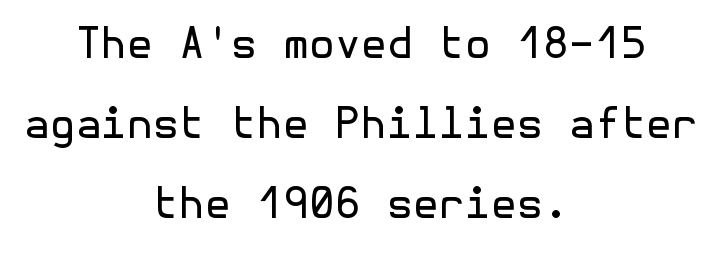
Widely set lines give the paragraph a tall, airy silhouette. The string is rendered with underlining switched off. Letterform terminals end flat and unadorned throughout the passage. Does extra space separate the letters? No, they use regular spacing. Posture: vertical.
